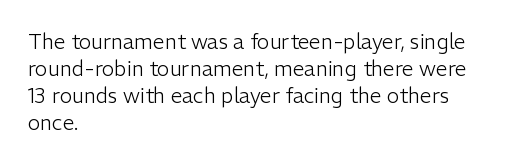
{"italic": "no", "bold": "no", "underline": "no", "align": "left", "line_spacing": "normal", "line_spacing_ratio": 1.29, "letter_spacing": "normal", "letter_spacing_em": 0.0, "glyph_px": 21}
